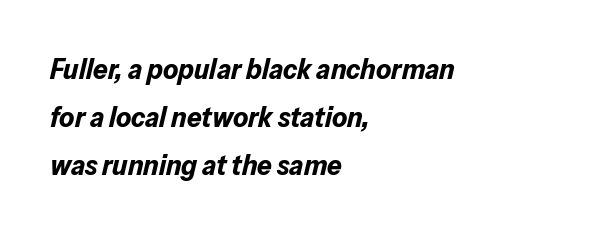
Q: Is the text bold? A: Yes.
Q: Is the text italic (slanted)? A: Yes, it leans right by about 13 degrees.
Q: Is the text underlined? A: No.
Q: How is the paragraph aligned? A: Left-aligned.
Q: Is the spacing between letters normal or unusually wide? A: Normal.
Q: Is the spacing between lines tight, normal or loose? A: Normal.
Q: Width (condensed, normal, or wide)? A: Normal.
Q: Stroke contrast? A: Low.
Q: x-height? A: Medium.
Q: Monospaced? A: No.
